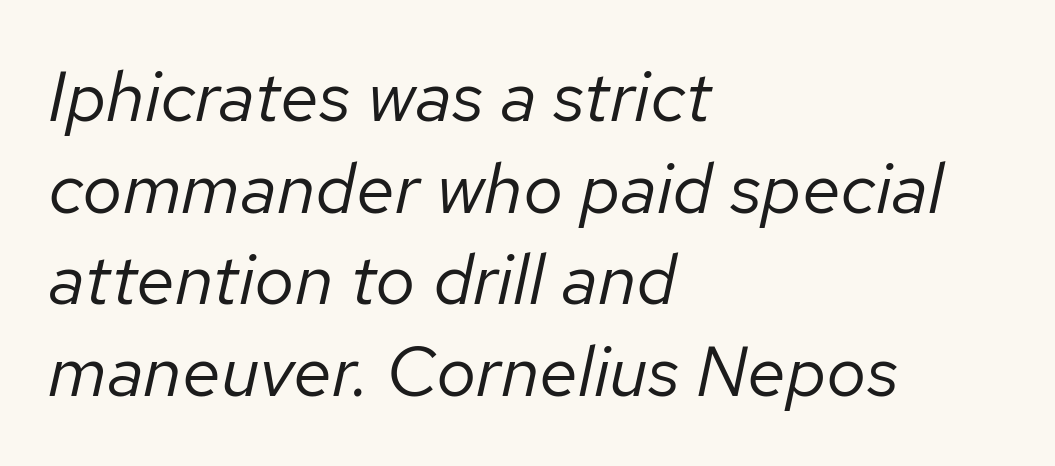
{"italic": "yes", "lean": "right", "slant_degrees": 12, "bold": "no", "weight": "regular", "width": "normal", "stroke_contrast": "low", "x_height": "medium", "monospaced": "no", "underline": "no", "align": "left", "line_spacing": "normal", "line_spacing_ratio": 1.29, "letter_spacing": "normal", "letter_spacing_em": 0.0, "glyph_px": 71}
